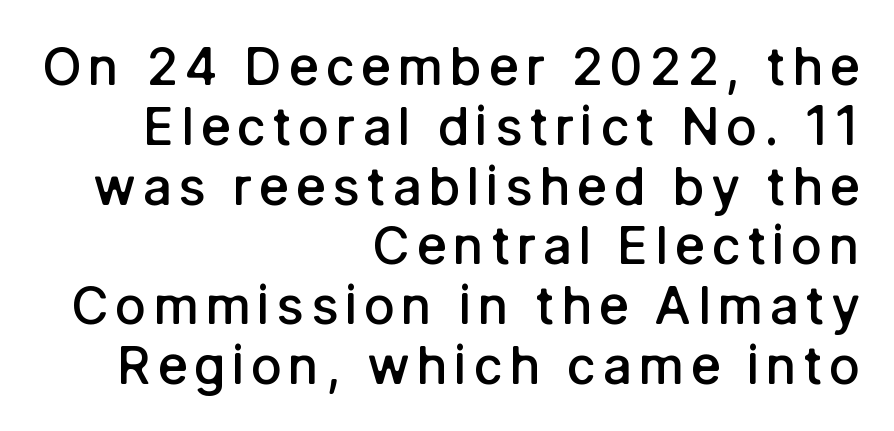
The image shows 52 px semibold sans-serif type, upright; set right-aligned, tight line spacing (1.15x), not underlined; low stroke contrast and a medium x-height.
